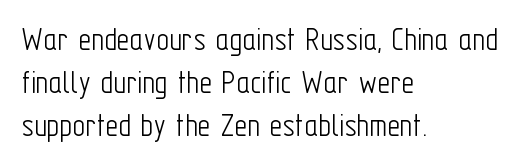
Where is the straight margin? On the left. Decoration check: the copy has no underline. Notice how the stems are strictly vertical — no italics here. Serif or sans? Sans — the stroke terminals are bare. Proportional: the letters do not fall into vertical columns.
